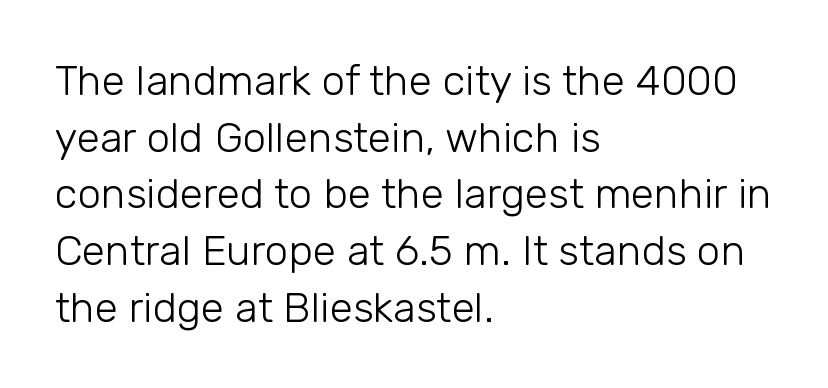
The image shows 42 px light sans-serif type, upright; set left-aligned, normal line spacing (1.35x), normal letter spacing, not underlined; low stroke contrast and a medium x-height.
